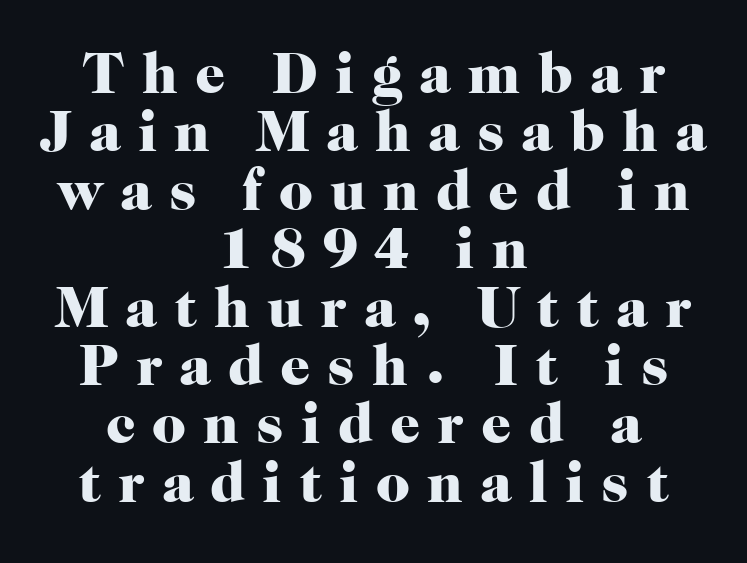
Serif or sans? Serif — the stroke terminals have little feet. Anything drawn beneath the words? Only blank space. Spacing between characters has been opened up far beyond the box default. The face used here is proportionally spaced, like ordinary book or web type. Look at the stroke-to-counter ratio: heavy, a bold.
